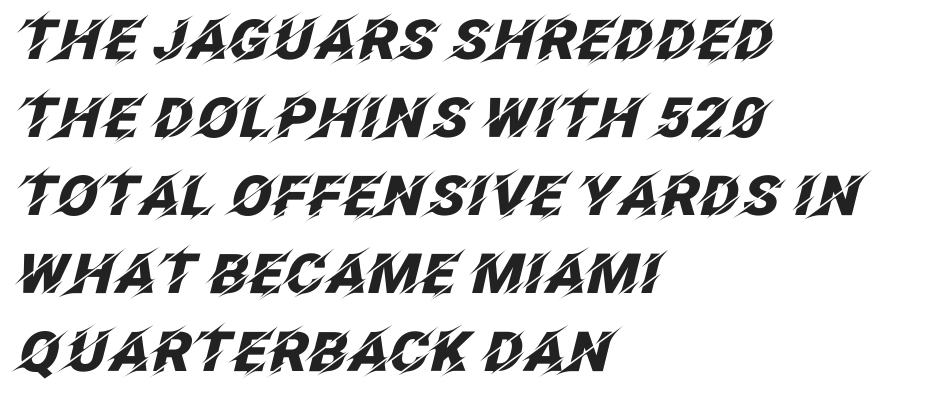
The image shows 55 px heavy type, italic (leaning right); set left-aligned, normal line spacing (1.42x), normal letter spacing, not underlined; low stroke contrast and a large x-height.
